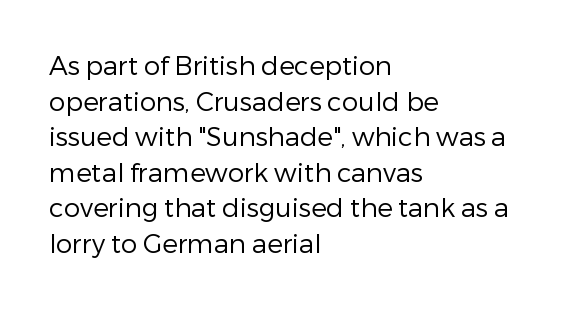
{"italic": "no", "bold": "no", "underline": "no", "align": "left", "line_spacing": "normal", "line_spacing_ratio": 1.37, "letter_spacing": "normal", "letter_spacing_em": 0.0, "glyph_px": 26}
